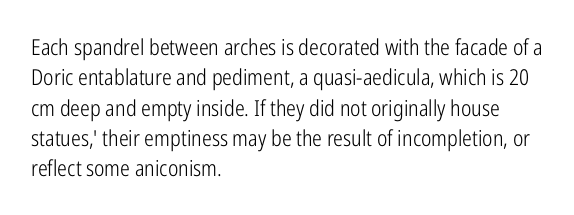
Q: Is the text bold? A: No.
Q: Is the text italic (slanted)? A: No, it is upright.
Q: Is the text underlined? A: No.
Q: How is the paragraph aligned? A: Left-aligned.
Q: Is the spacing between letters normal or unusually wide? A: Normal.
Q: Is the spacing between lines tight, normal or loose? A: Normal.
